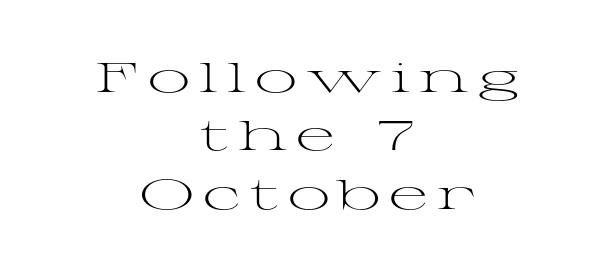
The image shows 42 px light, wide serif type, upright; set centered, normal line spacing (1.39x), unusually wide letter spacing (+0.22 em), not underlined; medium stroke contrast and a medium x-height.
